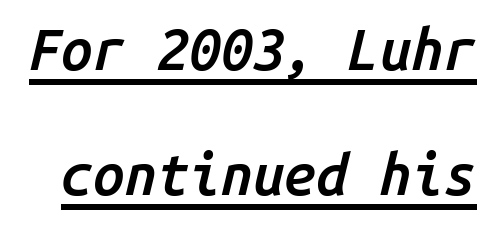
The image shows 57 px semibold type, italic (leaning right), monospaced; set loose line spacing (2.19x), normal letter spacing, underlined; low stroke contrast and a medium x-height.
